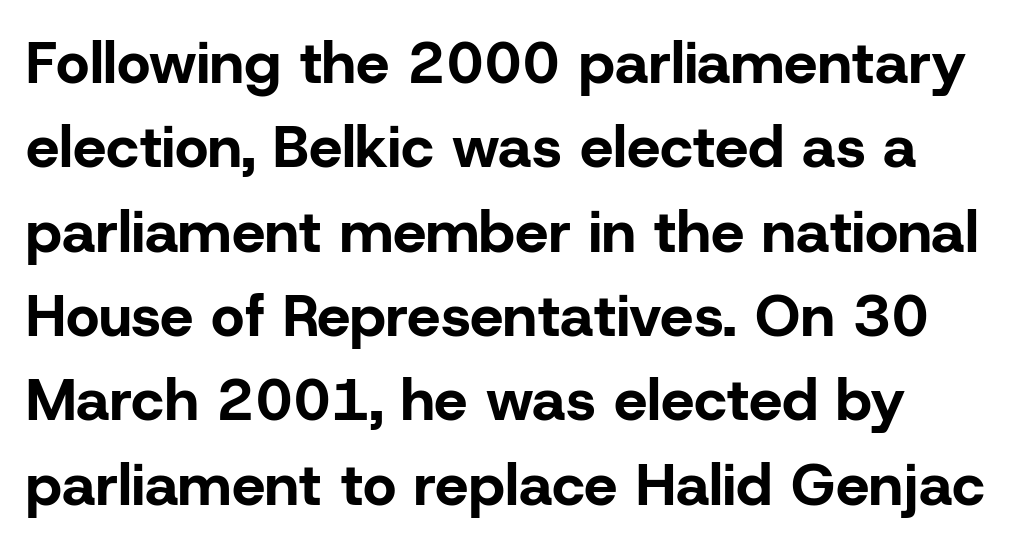
Q: Is the text bold? A: Yes.
Q: Is the text italic (slanted)? A: No, it is upright.
Q: Is the typeface a serif or a sans-serif typeface? A: Sans-serif.
Q: Is the text underlined? A: No.
Q: How is the paragraph aligned? A: Left-aligned.
Q: Is the spacing between letters normal or unusually wide? A: Normal.
Q: Is the spacing between lines tight, normal or loose? A: Normal.
Q: Width (condensed, normal, or wide)? A: Normal.
Q: Stroke contrast? A: Low.
Q: x-height? A: Medium.
Q: Monospaced? A: No.
